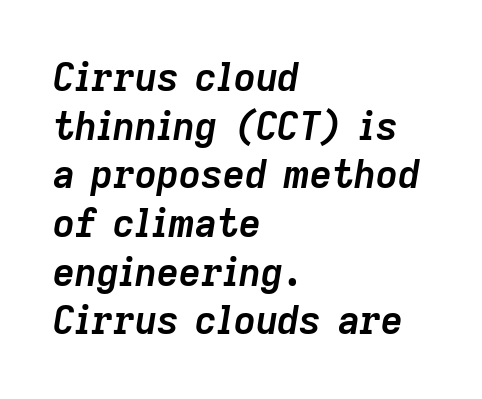
{"italic": "yes", "lean": "right", "slant_degrees": 9, "bold": "yes", "weight": "semibold", "width": "normal", "stroke_contrast": "low", "x_height": "medium", "monospaced": "no", "underline": "no", "align": "left", "line_spacing": "normal", "line_spacing_ratio": 1.28, "letter_spacing": "normal", "letter_spacing_em": 0.0, "glyph_px": 38}
